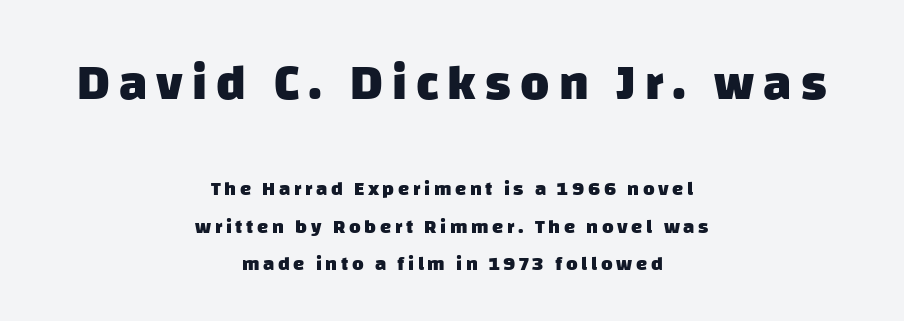
{"serif": "no", "bold": "yes", "weight": "heavy", "width": "normal", "stroke_contrast": "low", "x_height": "large", "monospaced": "no", "underline": "no", "align": "center", "line_spacing_ratio": 1.87, "larger_block": "first", "size_ratio": 2.5, "glyph_px": 50}
